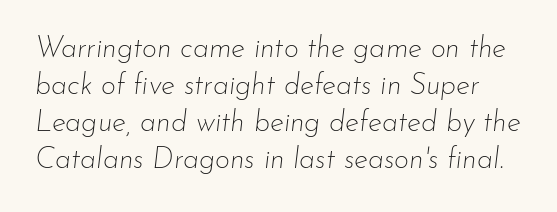
Whoever set this chose a conventional vertical rhythm. The gap between lines stays unmarked. Each word holds together tightly as a unit, with standard inter-letter gaps. Bold? No — there's no thickening of the strokes. The whole block is typeset with a tilt. The passage shown is typed in a proportional face where columns would drift.
